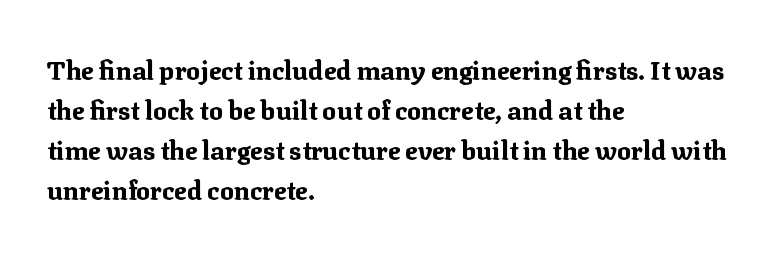
Q: Is the text bold? A: Yes.
Q: Is the text italic (slanted)? A: No, it is upright.
Q: Is the text underlined? A: No.
Q: How is the paragraph aligned? A: Left-aligned.
Q: Is the spacing between letters normal or unusually wide? A: Normal.
Q: Is the spacing between lines tight, normal or loose? A: Normal.
